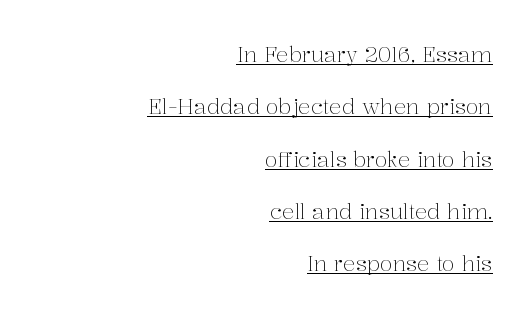
Q: Is the text bold? A: No.
Q: Is the text italic (slanted)? A: No, it is upright.
Q: Is the text underlined? A: Yes.
Q: How is the paragraph aligned? A: Right-aligned.
Q: Is the spacing between letters normal or unusually wide? A: Normal.
Q: Is the spacing between lines tight, normal or loose? A: Loose.
